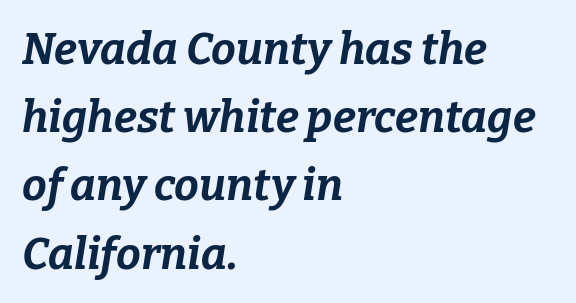
Stroke thickness is high; the sample reads as a true bold. Plain, unruled lines of type. Spacing between characters is what you'd get straight out of the box. Vertically, the passage feels balanced, rows spaced as you'd expect. Character widths vary here, with narrow letters taking less room than wide ones.
